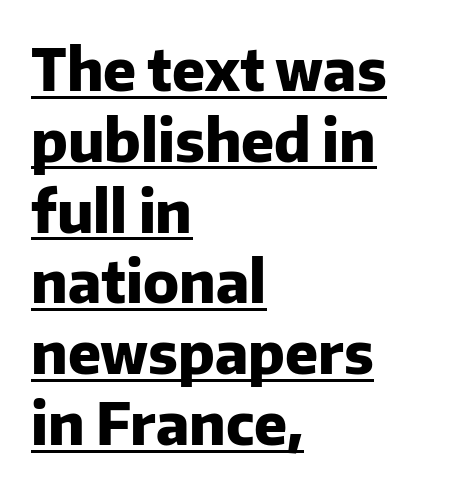
{"serif": "no", "italic": "no", "bold": "yes", "weight": "heavy", "width": "normal", "stroke_contrast": "low", "x_height": "medium", "monospaced": "no", "underline": "yes", "align": "left", "line_spacing_ratio": 1.22, "letter_spacing": "normal", "letter_spacing_em": 0.0, "glyph_px": 58}
